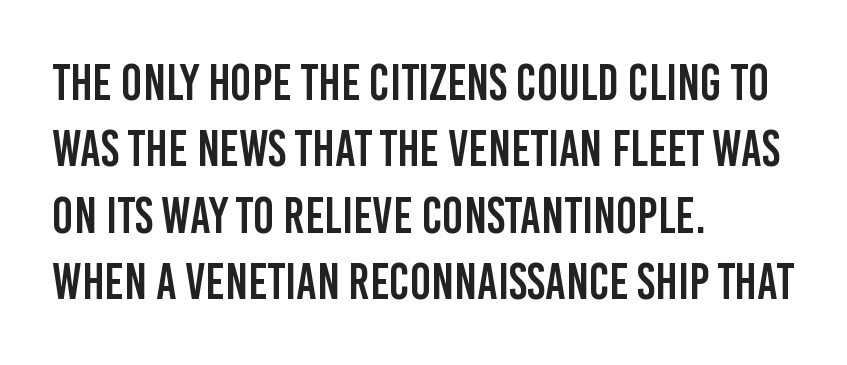
This is sans-serif lettering, the kind often seen on screens and signage. Nobody drew a line under any word here. Character widths vary here, with narrow letters taking less room than wide ones. These lines keep a tight, regular rhythm from letter to letter. The line-height multiplier appears to be the usual default. The compositor pushed each line to the left boundary.
